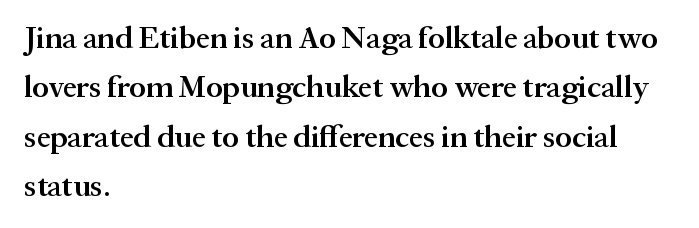
{"serif": "yes", "italic": "no", "bold": "semi", "weight": "semibold", "width": "normal", "stroke_contrast": "medium", "x_height": "medium", "monospaced": "no", "underline": "no", "align": "left", "line_spacing": "normal", "line_spacing_ratio": 1.59, "letter_spacing": "normal", "letter_spacing_em": 0.0, "glyph_px": 31}
